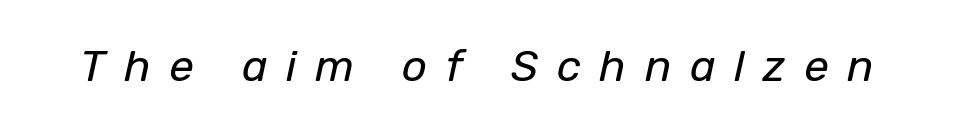
Q: Is the text bold? A: No.
Q: Is the text italic (slanted)? A: Yes, it leans right by about 12 degrees.
Q: Is the text underlined? A: No.
Q: Is the spacing between letters normal or unusually wide? A: Unusually wide.
Q: Width (condensed, normal, or wide)? A: Normal.
Q: Stroke contrast? A: Low.
Q: x-height? A: Medium.
Q: Monospaced? A: No.
